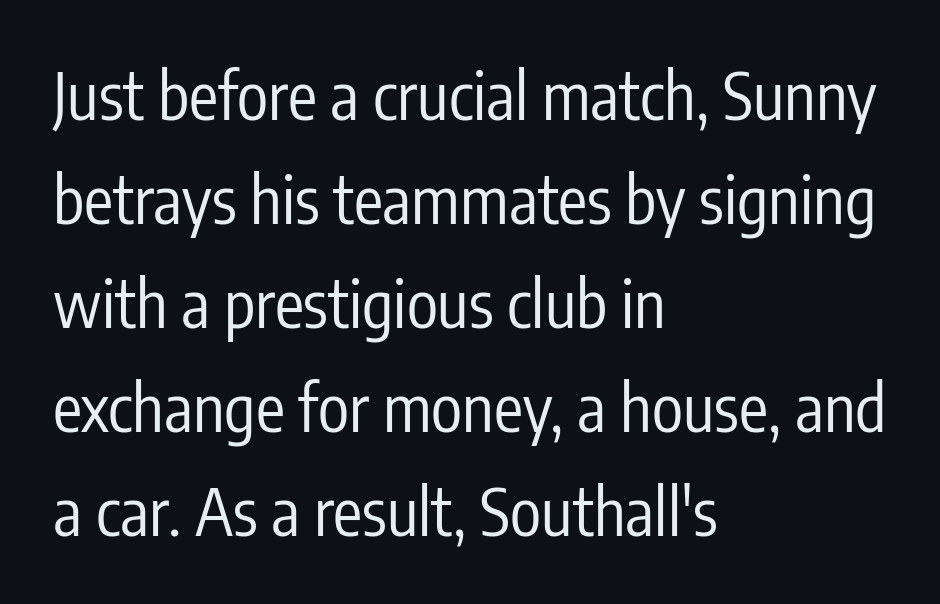
Q: Is the text bold? A: No.
Q: Is the text italic (slanted)? A: No, it is upright.
Q: Is the typeface a serif or a sans-serif typeface? A: Sans-serif.
Q: Is the text underlined? A: No.
Q: How is the paragraph aligned? A: Left-aligned.
Q: Is the spacing between letters normal or unusually wide? A: Normal.
Q: Is the spacing between lines tight, normal or loose? A: Normal.
Q: Width (condensed, normal, or wide)? A: Condensed.
Q: Stroke contrast? A: Low.
Q: x-height? A: Medium.
Q: Monospaced? A: No.
